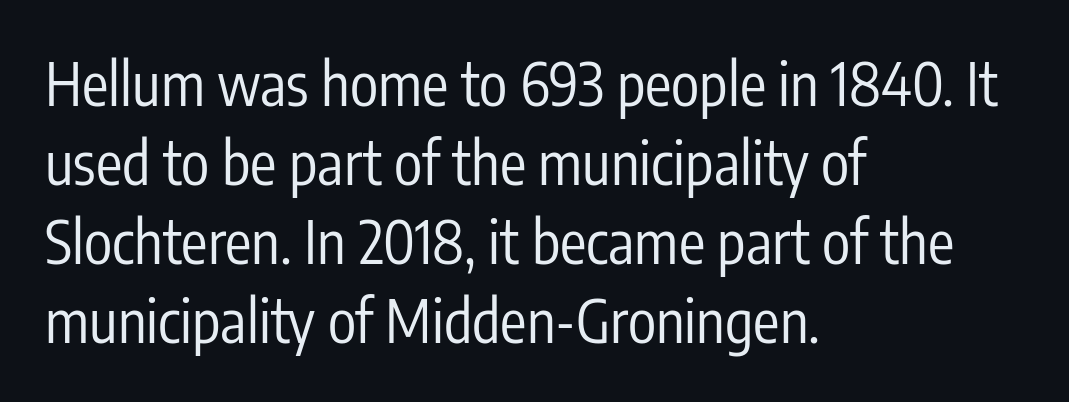
The image shows 59 px regular-weight, condensed sans-serif type, upright; set left-aligned, normal line spacing (1.34x), normal letter spacing, not underlined; low stroke contrast and a medium x-height.
